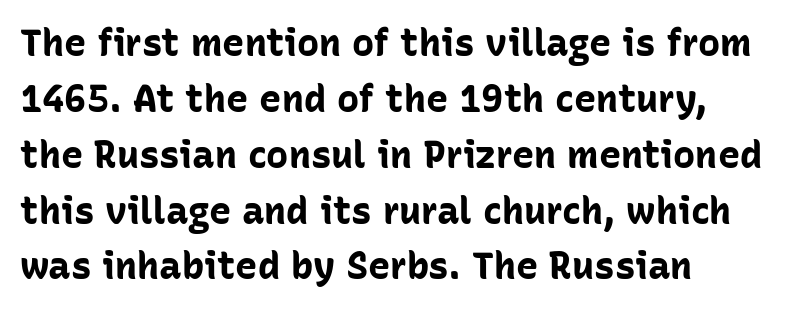
The image shows 37 px bold sans-serif type, upright; set left-aligned, normal line spacing (1.51x), normal letter spacing, not underlined; low stroke contrast and a medium x-height.
